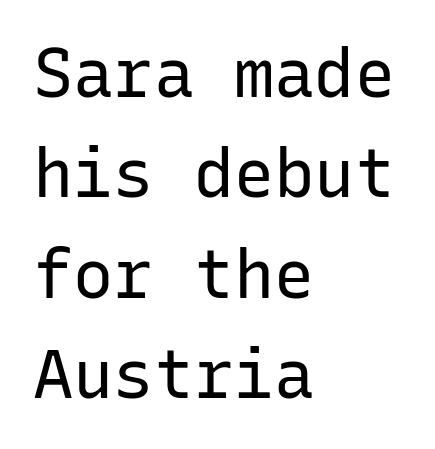
{"serif": "no", "italic": "no", "bold": "no", "weight": "regular", "width": "normal", "stroke_contrast": "low", "x_height": "medium", "monospaced": "yes", "underline": "no", "align": "left", "line_spacing": "normal", "line_spacing_ratio": 1.5, "letter_spacing": "normal", "letter_spacing_em": 0.0, "glyph_px": 67}
